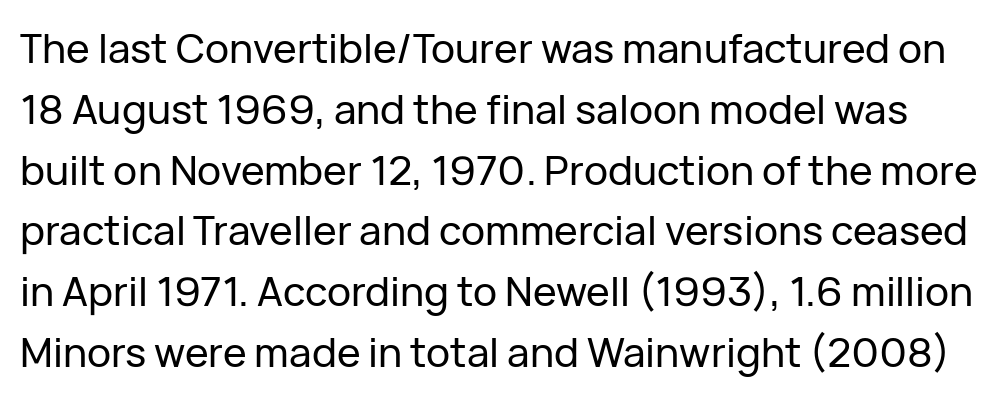
The image shows 40 px sans-serif type, upright; set normal line spacing (1.52x), normal letter spacing, not underlined; low stroke contrast and a medium x-height.
